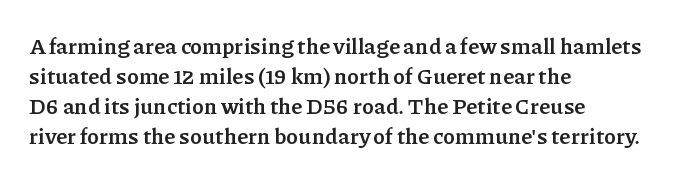
{"italic": "no", "bold": "yes", "underline": "no", "align": "left", "line_spacing": "normal", "line_spacing_ratio": 1.37, "letter_spacing": "normal", "letter_spacing_em": 0.0, "glyph_px": 22}
